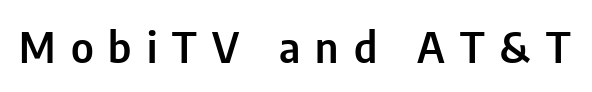
Posture: upright roman. Letter spacing: wide. Has an underline been added? It has not. The font family rendered here belongs to the sans-serif group. The face used here is proportionally spaced, like ordinary book or web type.
